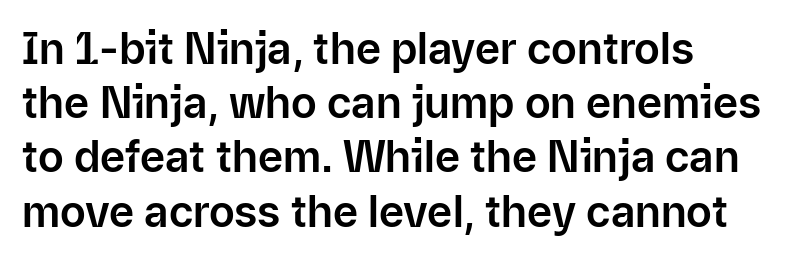
Glyph-to-glyph distance matches everyday printed text. Beneath every word, the page is bare. The axis of the letterforms is exactly vertical. Examine the stroke ends and you'll find no serifs. Line spacing here is normal.
